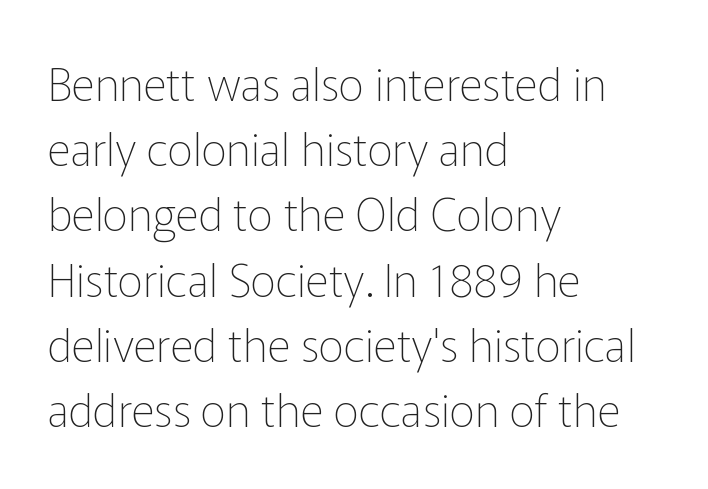
Do the characters align in a grid? No, the font is proportional. Check the space under the baseline: it is left empty. Characters remain perfectly vertical along every line. Every row of glyphs begins at an identical x-position on the left. The line texture is even and compact thanks to regular tracking.
